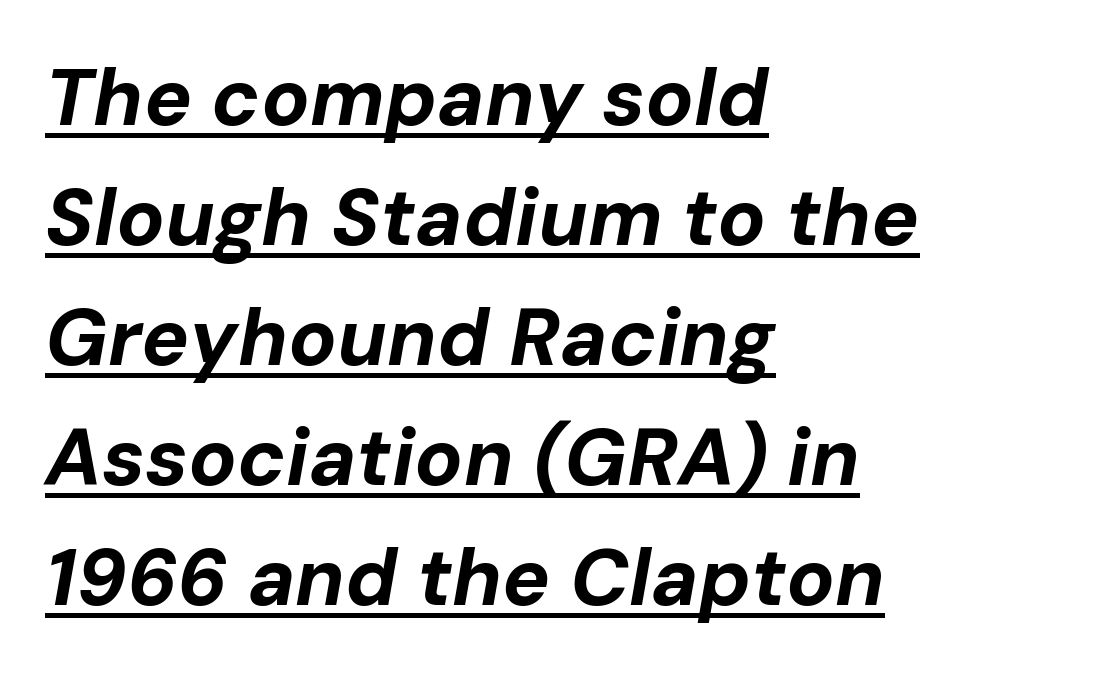
The image shows 80 px bold type, italic (leaning right); set left-aligned, normal line spacing (1.5x), normal letter spacing, underlined; low stroke contrast and a medium x-height.
